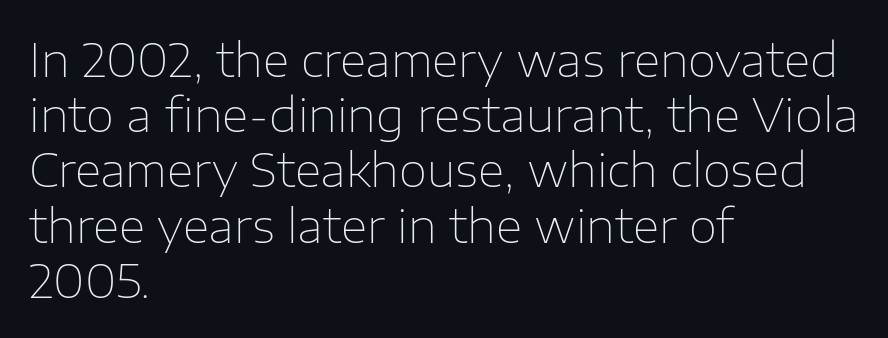
Q: Is the text bold? A: No.
Q: Is the text italic (slanted)? A: No, it is upright.
Q: Is the typeface a serif or a sans-serif typeface? A: Sans-serif.
Q: Is the text underlined? A: No.
Q: How is the paragraph aligned? A: Left-aligned.
Q: Is the spacing between letters normal or unusually wide? A: Normal.
Q: Width (condensed, normal, or wide)? A: Normal.
Q: Stroke contrast? A: Low.
Q: x-height? A: Medium.
Q: Monospaced? A: No.
